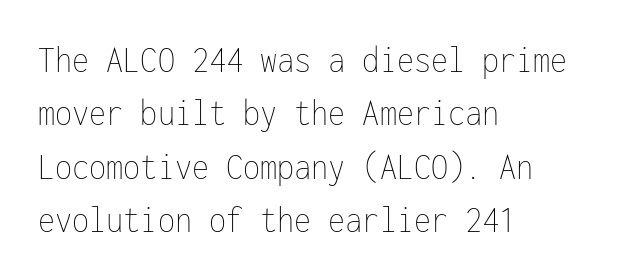
Q: Is the text bold? A: No.
Q: Is the text italic (slanted)? A: No, it is upright.
Q: Is the text underlined? A: No.
Q: How is the paragraph aligned? A: Left-aligned.
Q: Is the spacing between letters normal or unusually wide? A: Normal.
Q: Is the spacing between lines tight, normal or loose? A: Normal.
Q: Width (condensed, normal, or wide)? A: Condensed.
Q: Stroke contrast? A: Low.
Q: x-height? A: Medium.
Q: Monospaced? A: Yes.
